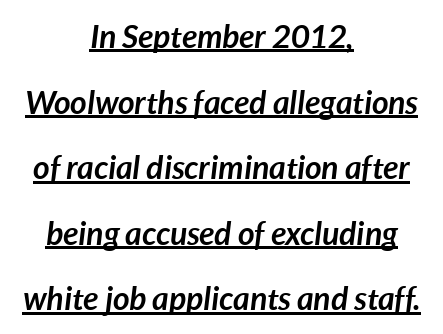
Q: Is the text bold? A: Yes.
Q: Is the text italic (slanted)? A: Yes, it leans right by about 7 degrees.
Q: Is the text underlined? A: Yes.
Q: How is the paragraph aligned? A: Centered.
Q: Is the spacing between letters normal or unusually wide? A: Normal.
Q: Is the spacing between lines tight, normal or loose? A: Loose.
Q: Width (condensed, normal, or wide)? A: Normal.
Q: Stroke contrast? A: Low.
Q: x-height? A: Medium.
Q: Monospaced? A: No.
